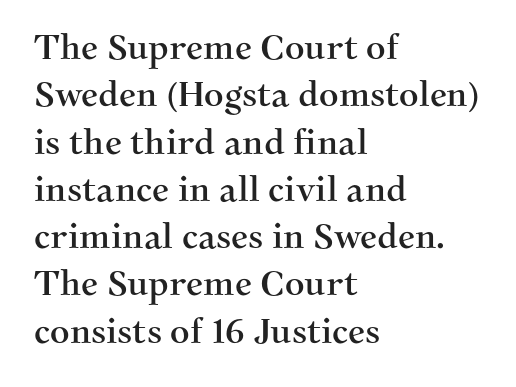
Notice how the passage keeps a crisp vertical edge on the left only. This is serif lettering, the kind often seen in printed books. The face used here is proportionally spaced, like ordinary book or web type. The letters stand straight up with perfectly vertical stems. Each word holds together tightly as a unit, with standard inter-letter gaps.
